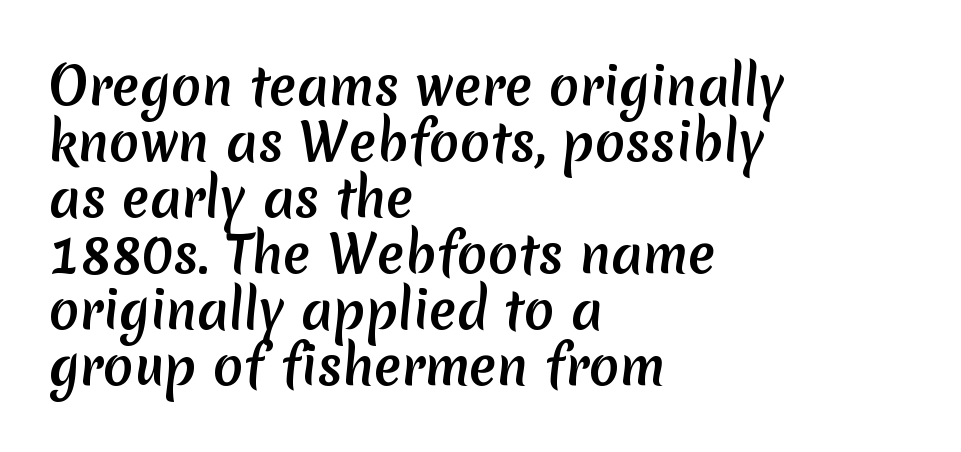
{"serif": "no", "width": "normal", "stroke_contrast": "medium", "x_height": "medium", "monospaced": "no", "underline": "no", "align": "left", "line_spacing": "tight", "line_spacing_ratio": 1.12, "letter_spacing": "normal", "letter_spacing_em": 0.0, "glyph_px": 50}
